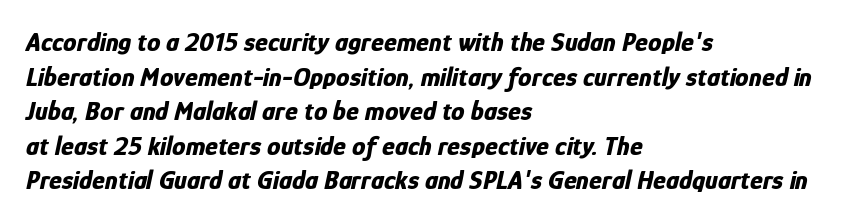
Q: Is the text bold? A: Yes.
Q: Is the text italic (slanted)? A: Yes, it leans right by about 12 degrees.
Q: Is the text underlined? A: No.
Q: How is the paragraph aligned? A: Left-aligned.
Q: Is the spacing between letters normal or unusually wide? A: Normal.
Q: Is the spacing between lines tight, normal or loose? A: Normal.
